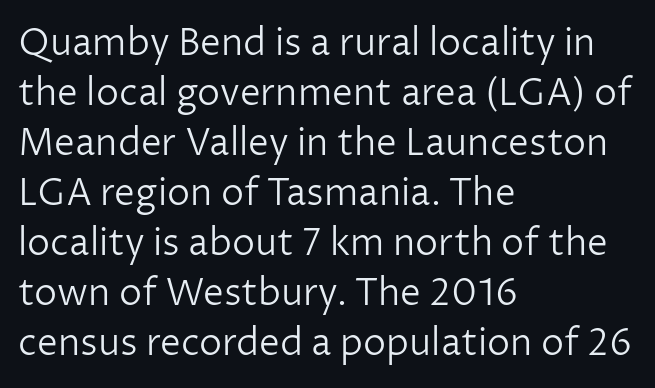
Tracking value appears to be zero — textbook default spacing. Layout note: lines flush left. Varying glyph widths throughout — classic text-font behaviour. No heavy texture on the line: the type isn't bold. Underlining? Definitely not there.
